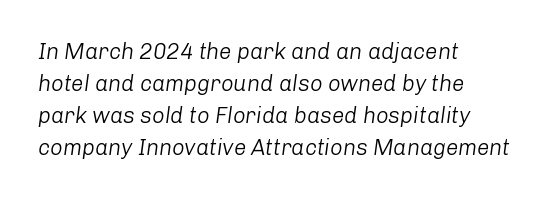
{"italic": "yes", "lean": "right", "slant_degrees": 8, "bold": "no", "underline": "no", "align": "left", "line_spacing": "normal", "line_spacing_ratio": 1.45, "letter_spacing": "normal", "letter_spacing_em": 0.0, "glyph_px": 22}
